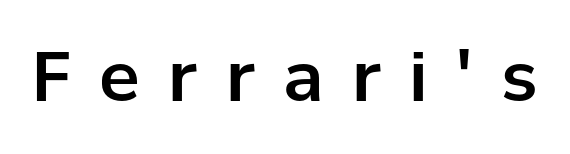
Looks like regular typesetting: each glyph gets only the width it needs. Substantial extra tracking has been applied to these lines. Lines of text with bare space underneath. No feet cap the strokes, marking this as sans-serif type.
